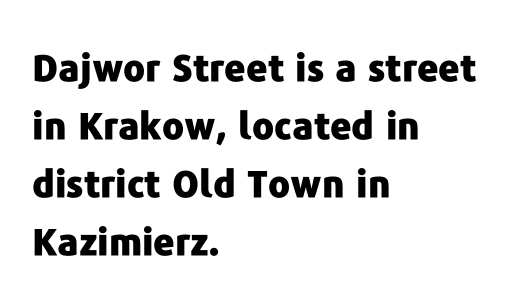
Q: Is the text bold? A: Yes.
Q: Is the text italic (slanted)? A: No, it is upright.
Q: Is the typeface a serif or a sans-serif typeface? A: Sans-serif.
Q: Is the text underlined? A: No.
Q: How is the paragraph aligned? A: Left-aligned.
Q: Is the spacing between letters normal or unusually wide? A: Normal.
Q: Is the spacing between lines tight, normal or loose? A: Normal.
Q: Width (condensed, normal, or wide)? A: Normal.
Q: Stroke contrast? A: Low.
Q: x-height? A: Medium.
Q: Monospaced? A: No.
